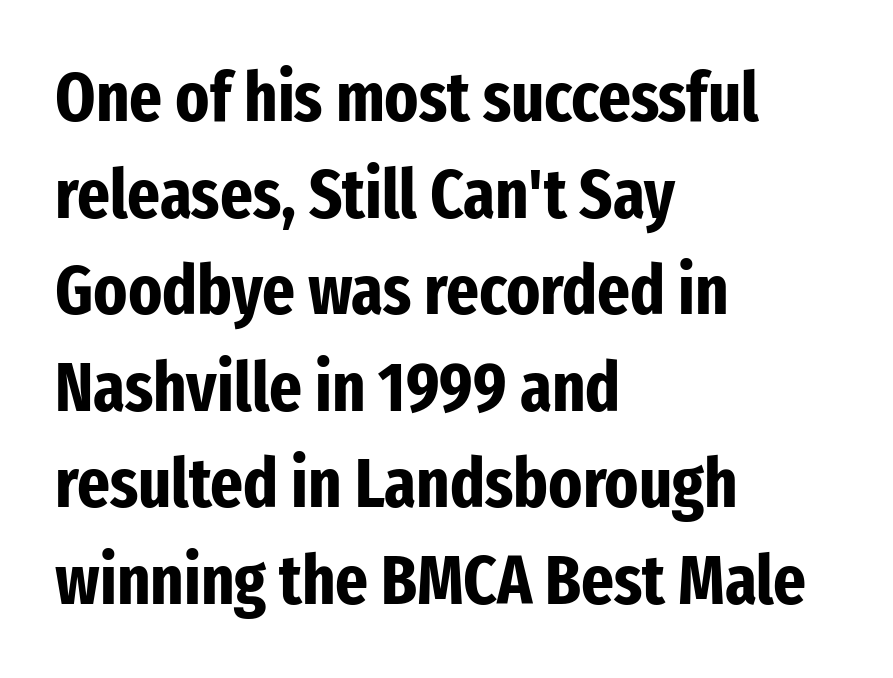
Q: Is the text bold? A: Yes.
Q: Is the text italic (slanted)? A: No, it is upright.
Q: Is the typeface a serif or a sans-serif typeface? A: Sans-serif.
Q: Is the text underlined? A: No.
Q: How is the paragraph aligned? A: Left-aligned.
Q: Is the spacing between letters normal or unusually wide? A: Normal.
Q: Is the spacing between lines tight, normal or loose? A: Normal.
Q: Width (condensed, normal, or wide)? A: Condensed.
Q: Stroke contrast? A: Low.
Q: x-height? A: Medium.
Q: Monospaced? A: No.
